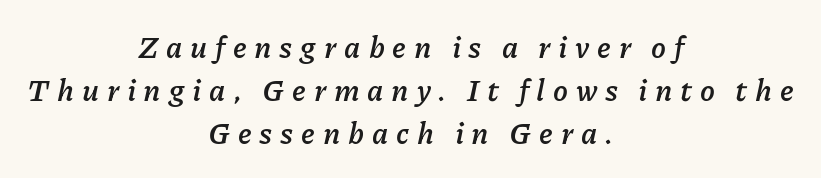
{"italic": "yes", "lean": "right", "slant_degrees": 11, "bold": "yes", "weight": "semibold", "width": "normal", "stroke_contrast": "low", "x_height": "medium", "monospaced": "no", "underline": "no", "align": "center", "line_spacing": "normal", "line_spacing_ratio": 1.43, "letter_spacing": "wide", "letter_spacing_em": 0.26, "glyph_px": 30}
